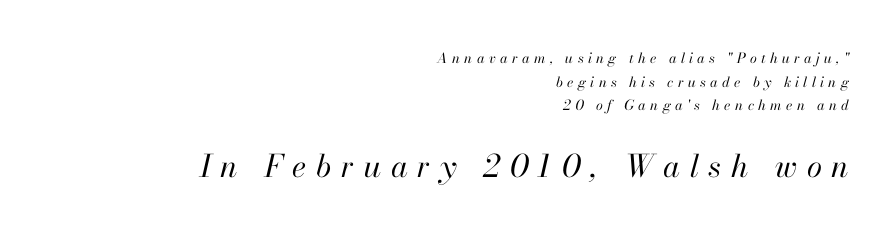
{"italic": "yes", "lean": "right", "slant_degrees": 13, "bold": "no", "weight": "regular", "width": "normal", "stroke_contrast": "high", "x_height": "small", "monospaced": "no", "underline": "no", "align": "right", "line_spacing": "normal", "line_spacing_ratio": 1.68, "letter_spacing": "wide", "letter_spacing_em": 0.31, "larger_block": "second", "size_ratio": 2.21, "glyph_px": 31}
